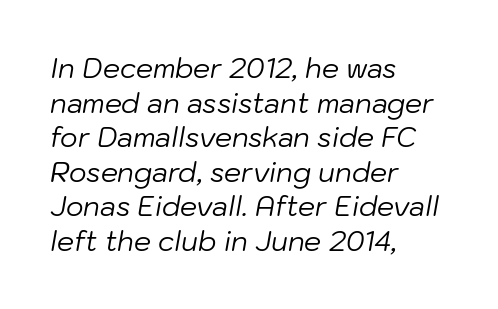
Q: Is the text bold? A: No.
Q: Is the text italic (slanted)? A: Yes, it leans right by about 10 degrees.
Q: Is the text underlined? A: No.
Q: How is the paragraph aligned? A: Left-aligned.
Q: Is the spacing between letters normal or unusually wide? A: Normal.
Q: Is the spacing between lines tight, normal or loose? A: Normal.
